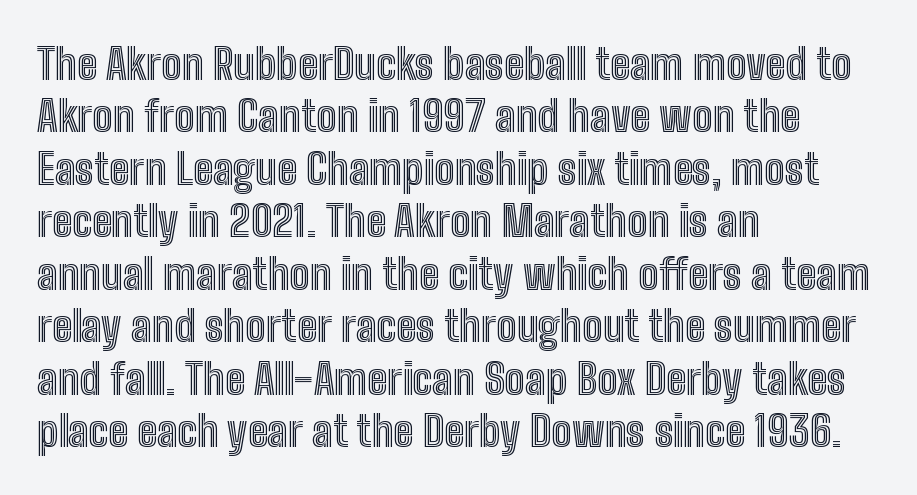
The image shows 43 px condensed type, upright; set left-aligned, line spacing 1.22x, normal letter spacing, not underlined; a medium x-height.
